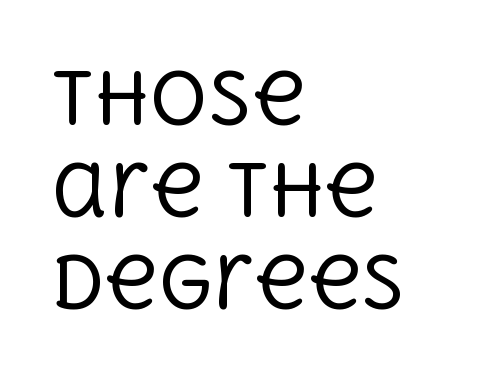
Q: Is the text bold? A: No.
Q: Is the text italic (slanted)? A: No, it is upright.
Q: Is the typeface a serif or a sans-serif typeface? A: Serif.
Q: Is the text underlined? A: No.
Q: How is the paragraph aligned? A: Left-aligned.
Q: Is the spacing between letters normal or unusually wide? A: Normal.
Q: Is the spacing between lines tight, normal or loose? A: Normal.
Q: Width (condensed, normal, or wide)? A: Normal.
Q: x-height? A: Large.
Q: Monospaced? A: No.
